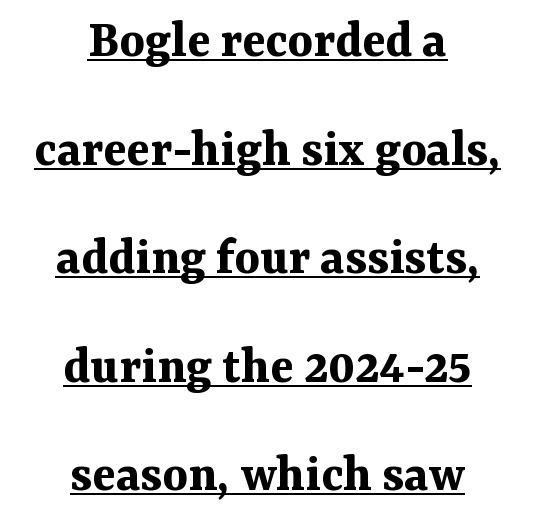
Q: Is the text bold? A: Yes.
Q: Is the text italic (slanted)? A: No, it is upright.
Q: Is the typeface a serif or a sans-serif typeface? A: Serif.
Q: Is the text underlined? A: Yes.
Q: How is the paragraph aligned? A: Centered.
Q: Is the spacing between letters normal or unusually wide? A: Normal.
Q: Is the spacing between lines tight, normal or loose? A: Loose.
Q: Width (condensed, normal, or wide)? A: Normal.
Q: Stroke contrast? A: Medium.
Q: x-height? A: Medium.
Q: Monospaced? A: No.
